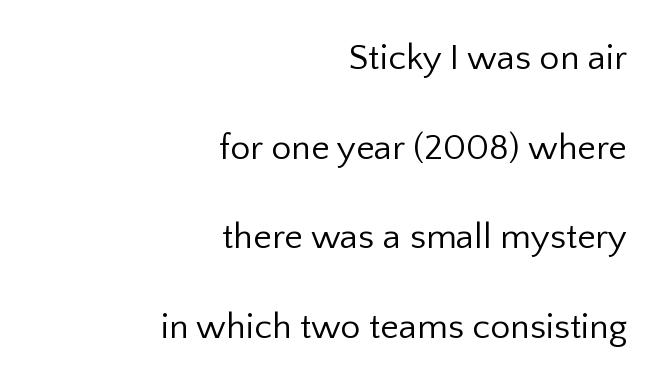
The image shows 36 px regular-weight sans-serif type, upright; set right-aligned, loose line spacing (2.49x), normal letter spacing, not underlined; low stroke contrast and a medium x-height.
